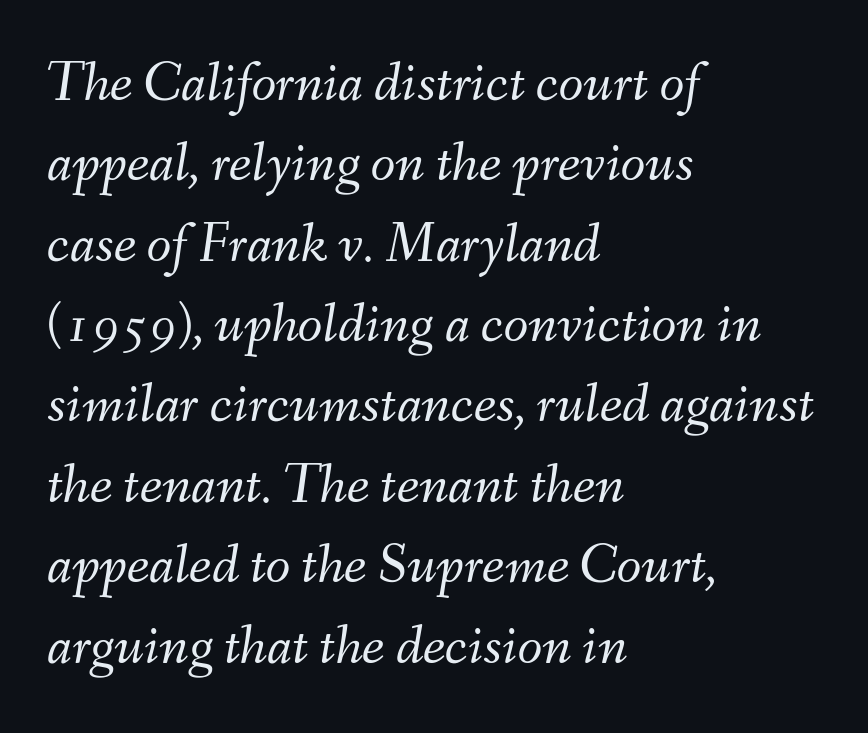
The specimen omits any rule beneath the text block's lines. Weight: regular or lighter. Varying glyph widths throughout — classic text-font behaviour. Is the block centered? No — it sits flush against the left margin. The space between consecutive lines is moderate.
